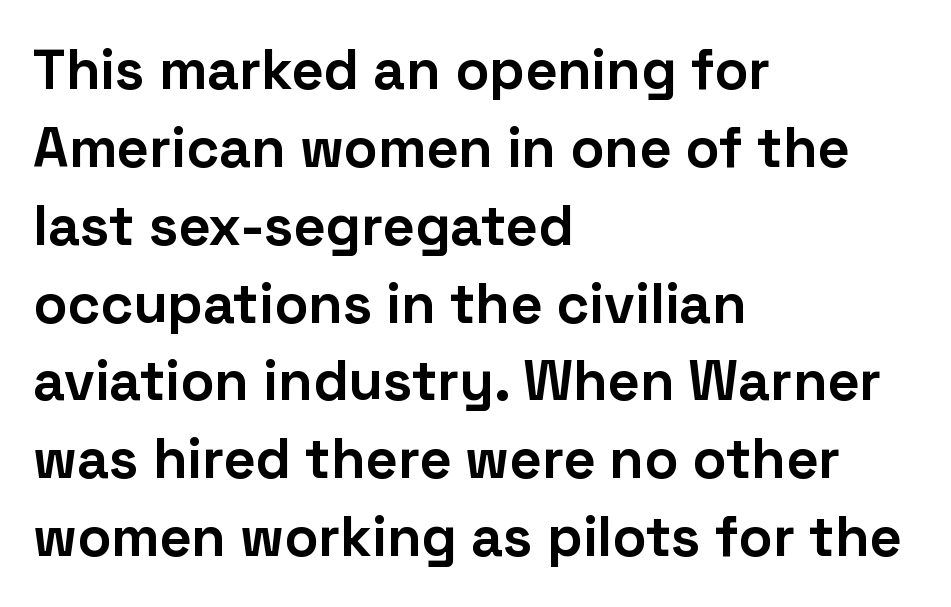
{"serif": "no", "italic": "no", "bold": "yes", "weight": "bold", "width": "normal", "stroke_contrast": "low", "x_height": "medium", "monospaced": "no", "underline": "no", "align": "left", "line_spacing": "normal", "line_spacing_ratio": 1.39, "letter_spacing": "normal", "letter_spacing_em": 0.0, "glyph_px": 56}
